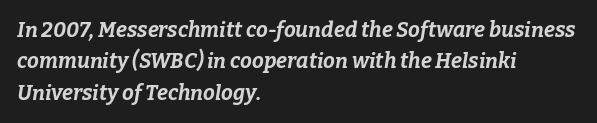
Q: Is the text bold? A: Yes.
Q: Is the text italic (slanted)? A: Yes, it leans right by about 9 degrees.
Q: Is the text underlined? A: No.
Q: How is the paragraph aligned? A: Left-aligned.
Q: Is the spacing between letters normal or unusually wide? A: Normal.
Q: Is the spacing between lines tight, normal or loose? A: Normal.
